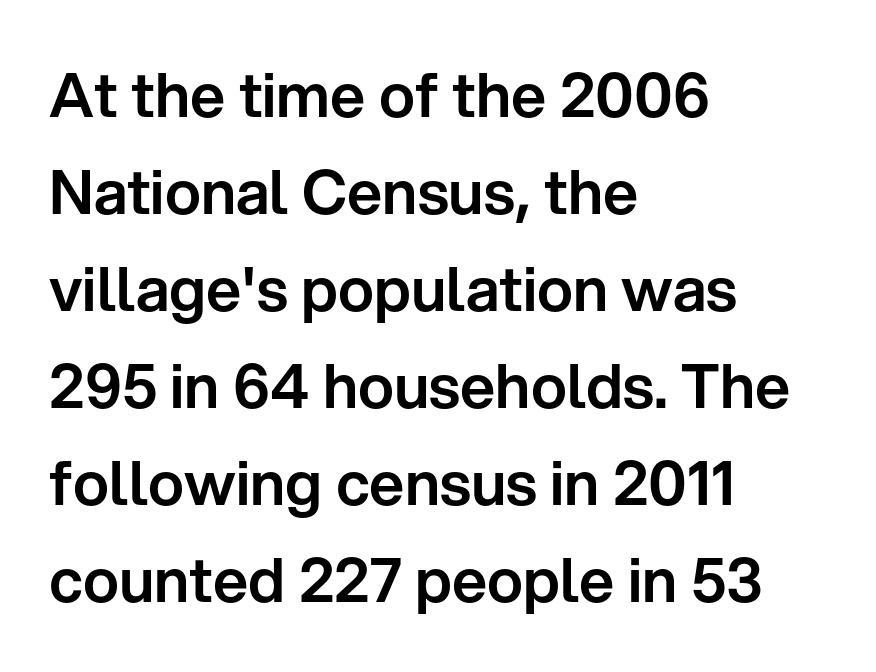
Line spacing here is normal. A sans-serif font was chosen for this passage. Any mark beneath the type? The region is blank. This is the regular roman posture of the typeface.
